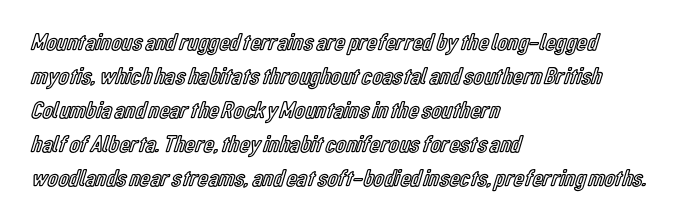
The image shows 24 px text type; set left-aligned, normal line spacing (1.42x), normal letter spacing, not underlined.
